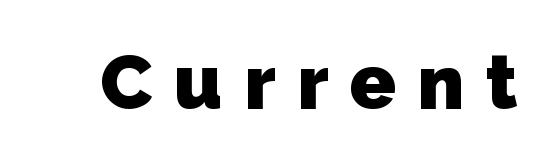
The image shows 76 px heavy sans-serif type; set unusually wide letter spacing (+0.28 em), not underlined; low stroke contrast and a medium x-height.
